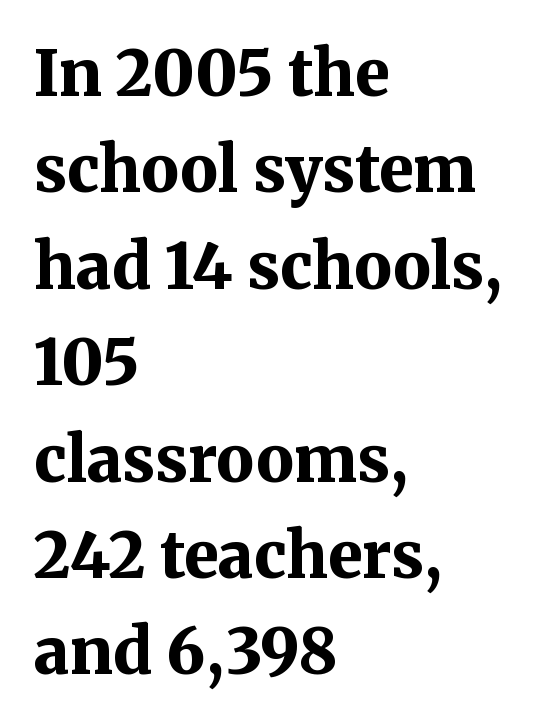
{"serif": "yes", "italic": "no", "bold": "yes", "weight": "bold", "width": "normal", "stroke_contrast": "medium", "x_height": "medium", "monospaced": "no", "underline": "no", "align": "left", "line_spacing": "normal", "line_spacing_ratio": 1.53, "letter_spacing": "normal", "letter_spacing_em": 0.0, "glyph_px": 63}
